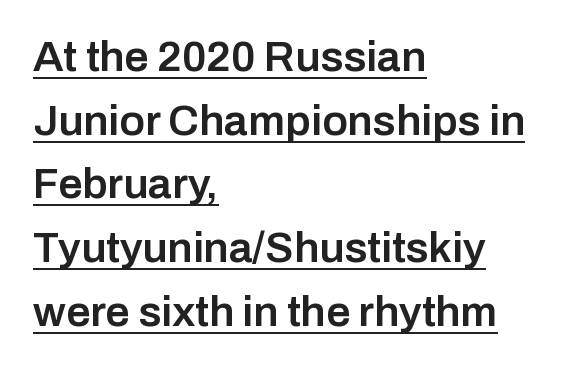
{"serif": "no", "italic": "no", "bold": "semi", "weight": "semibold", "width": "normal", "stroke_contrast": "low", "x_height": "medium", "monospaced": "no", "underline": "yes", "align": "left", "line_spacing": "normal", "line_spacing_ratio": 1.48, "letter_spacing": "normal", "letter_spacing_em": 0.0, "glyph_px": 43}
